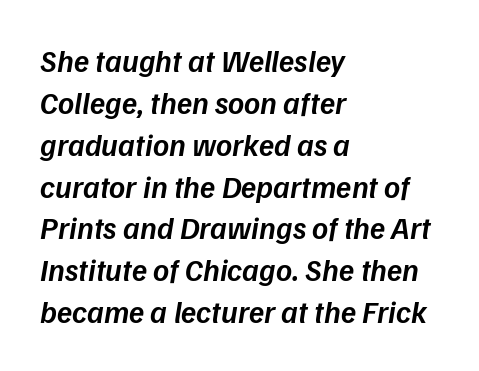
Q: Is the text bold? A: Semi-bold.
Q: Is the text italic (slanted)? A: Yes, it leans right by about 9 degrees.
Q: Is the text underlined? A: No.
Q: How is the paragraph aligned? A: Left-aligned.
Q: Is the spacing between letters normal or unusually wide? A: Normal.
Q: Is the spacing between lines tight, normal or loose? A: Normal.
Q: Width (condensed, normal, or wide)? A: Normal.
Q: Stroke contrast? A: Low.
Q: x-height? A: Medium.
Q: Monospaced? A: No.
